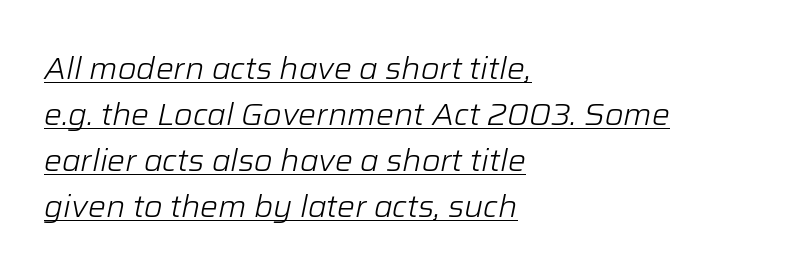
Q: Is the text bold? A: No.
Q: Is the text italic (slanted)? A: Yes, it leans right by about 12 degrees.
Q: Is the text underlined? A: Yes.
Q: How is the paragraph aligned? A: Left-aligned.
Q: Is the spacing between letters normal or unusually wide? A: Normal.
Q: Is the spacing between lines tight, normal or loose? A: Normal.
Q: Width (condensed, normal, or wide)? A: Normal.
Q: Stroke contrast? A: Low.
Q: x-height? A: Medium.
Q: Monospaced? A: No.
